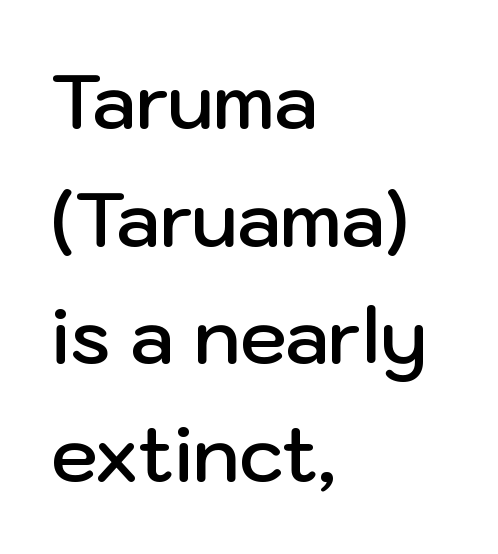
{"serif": "no", "italic": "no", "bold": "semi", "weight": "semibold", "width": "normal", "stroke_contrast": "low", "x_height": "medium", "monospaced": "no", "underline": "no", "align": "left", "line_spacing": "normal", "line_spacing_ratio": 1.57, "letter_spacing": "normal", "letter_spacing_em": 0.0, "glyph_px": 75}
